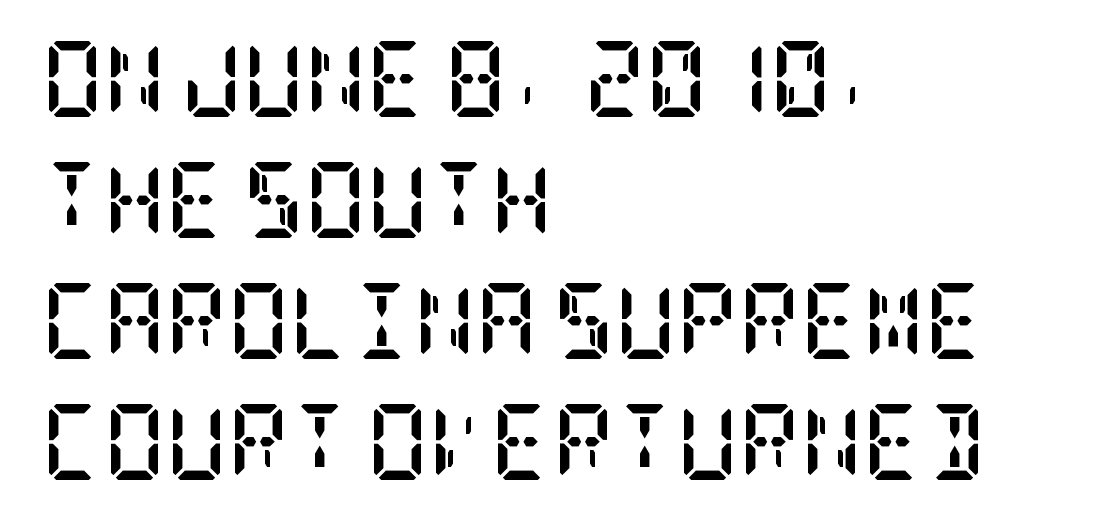
Old-style or modern, the face here clearly has serifs. The rendering uses a moderate line-height, typical for paragraphs. If you drew a ruler down the left edge, every line would touch it. Anything drawn beneath the words? Only blank space. How heavy is the stroke? Heavy — this is a bold.
